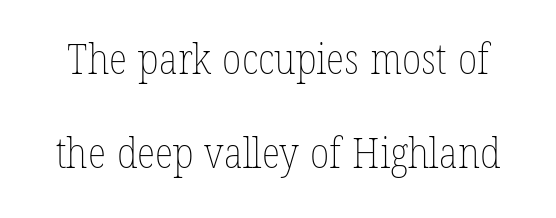
Q: Is the text bold? A: No.
Q: Is the text underlined? A: No.
Q: Is the spacing between letters normal or unusually wide? A: Normal.
Q: Is the spacing between lines tight, normal or loose? A: Loose.
Q: Width (condensed, normal, or wide)? A: Condensed.
Q: Stroke contrast? A: Low.
Q: x-height? A: Medium.
Q: Monospaced? A: No.
